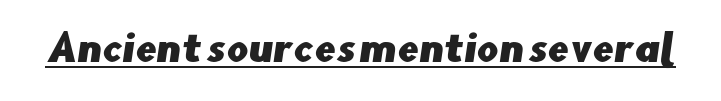
{"serif": "no", "width": "normal", "stroke_contrast": "low", "x_height": "small", "monospaced": "no", "underline": "yes", "letter_spacing": "normal", "letter_spacing_em": 0.0, "glyph_px": 38}
